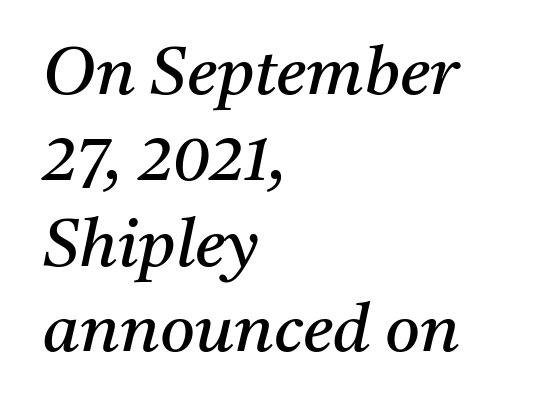
Q: Is the text bold? A: No.
Q: Is the text italic (slanted)? A: Yes, it leans right by about 11 degrees.
Q: Is the typeface a serif or a sans-serif typeface? A: Serif.
Q: Is the text underlined? A: No.
Q: How is the paragraph aligned? A: Left-aligned.
Q: Is the spacing between letters normal or unusually wide? A: Normal.
Q: Is the spacing between lines tight, normal or loose? A: Normal.
Q: Width (condensed, normal, or wide)? A: Normal.
Q: Stroke contrast? A: Medium.
Q: x-height? A: Medium.
Q: Monospaced? A: No.
